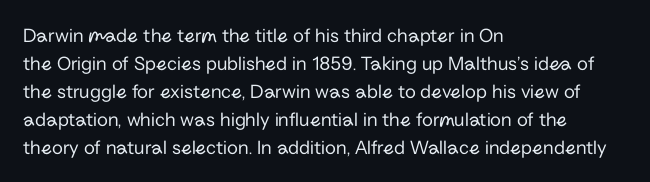
Q: Is the text bold? A: No.
Q: Is the text italic (slanted)? A: No, it is upright.
Q: Is the text underlined? A: No.
Q: How is the paragraph aligned? A: Left-aligned.
Q: Is the spacing between letters normal or unusually wide? A: Normal.
Q: Is the spacing between lines tight, normal or loose? A: Normal.
